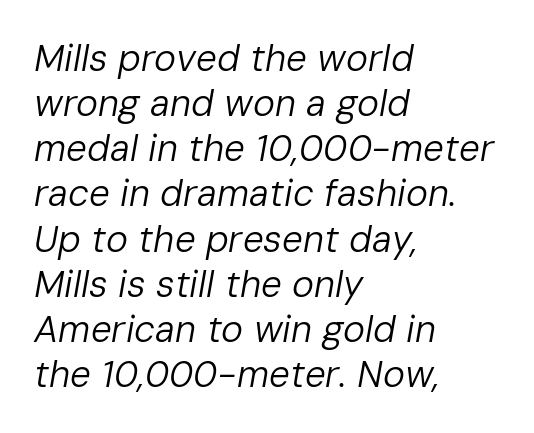
The image shows 37 px regular-weight type, italic (leaning right); set left-aligned, line spacing 1.22x, normal letter spacing, not underlined; low stroke contrast and a medium x-height.
